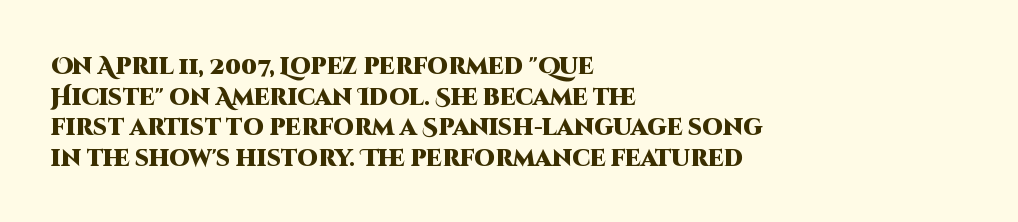
Q: Is the text bold? A: Yes.
Q: Is the text italic (slanted)? A: No, it is upright.
Q: Is the text underlined? A: No.
Q: How is the paragraph aligned? A: Left-aligned.
Q: Is the spacing between letters normal or unusually wide? A: Normal.
Q: Is the spacing between lines tight, normal or loose? A: Normal.
